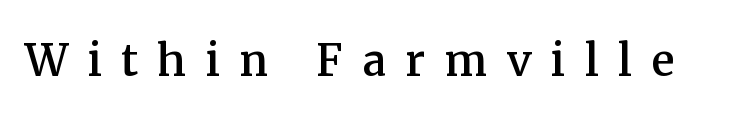
Q: Is the text italic (slanted)? A: No, it is upright.
Q: Is the typeface a serif or a sans-serif typeface? A: Serif.
Q: Is the text underlined? A: No.
Q: Is the spacing between letters normal or unusually wide? A: Unusually wide.
Q: Width (condensed, normal, or wide)? A: Normal.
Q: Stroke contrast? A: Medium.
Q: x-height? A: Medium.
Q: Monospaced? A: No.
